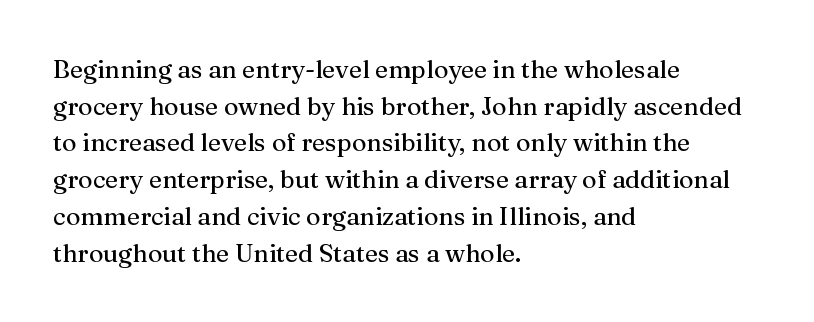
The image shows 25 px text type, upright; set left-aligned, normal line spacing (1.47x), normal letter spacing, not underlined.
